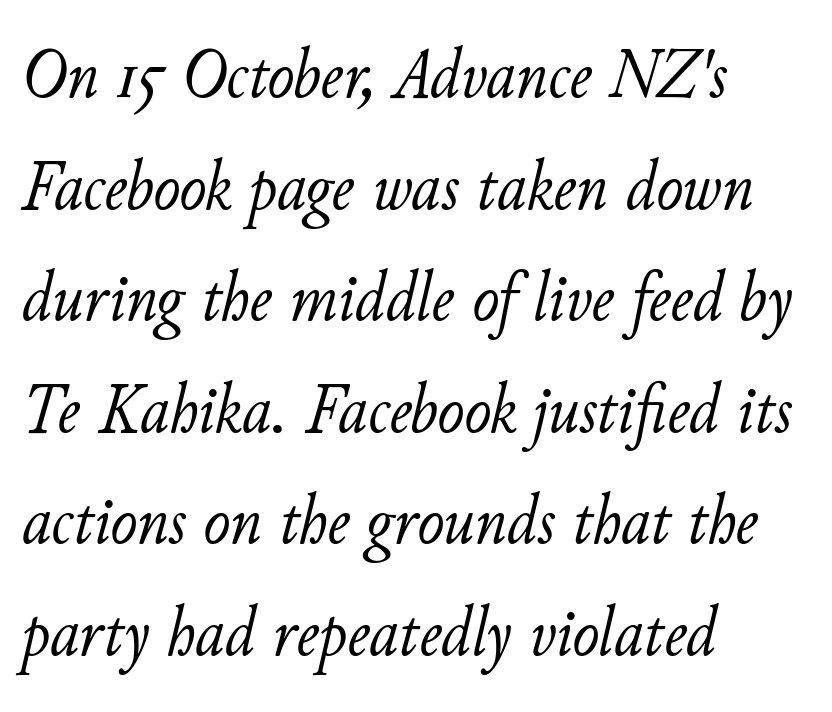
Q: Is the text bold? A: No.
Q: Is the text italic (slanted)? A: Yes, it leans right by about 11 degrees.
Q: Is the text underlined? A: No.
Q: How is the paragraph aligned? A: Left-aligned.
Q: Is the spacing between letters normal or unusually wide? A: Normal.
Q: Is the spacing between lines tight, normal or loose? A: Normal.
Q: Width (condensed, normal, or wide)? A: Normal.
Q: Stroke contrast? A: Low.
Q: x-height? A: Small.
Q: Monospaced? A: No.
